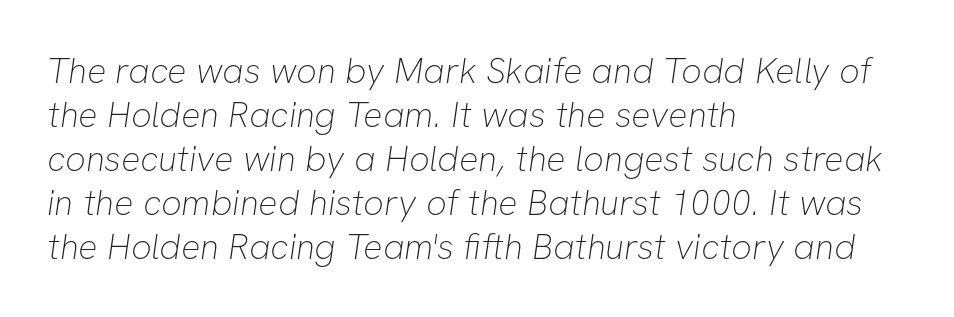
Nobody drew a line under any word here. The weight would be labelled regular, book, light, or lighter still. The passage shown is typeset with a sans-serif family. Leftover space on each line is placed entirely after the last word.
